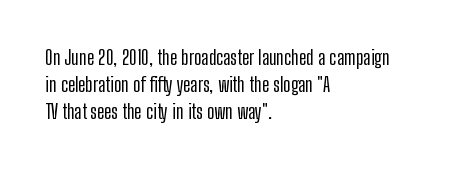
Q: Is the text italic (slanted)? A: No, it is upright.
Q: Is the text underlined? A: No.
Q: How is the paragraph aligned? A: Left-aligned.
Q: Is the spacing between letters normal or unusually wide? A: Normal.
Q: Is the spacing between lines tight, normal or loose? A: Normal.
